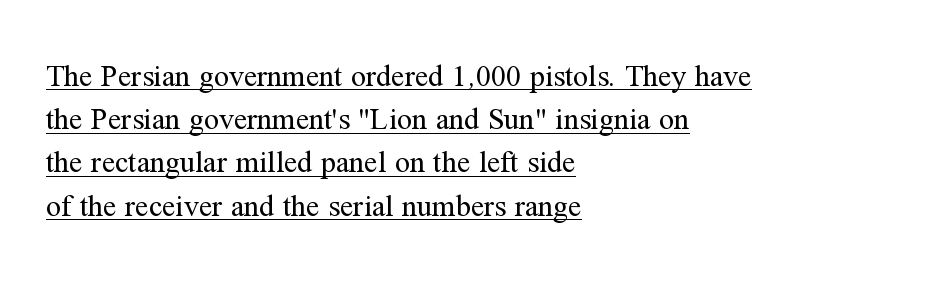
{"serif": "yes", "italic": "no", "bold": "no", "weight": "regular", "width": "normal", "stroke_contrast": "medium", "x_height": "medium", "monospaced": "no", "underline": "yes", "align": "left", "line_spacing": "normal", "line_spacing_ratio": 1.44, "letter_spacing": "normal", "letter_spacing_em": 0.0, "glyph_px": 30}
